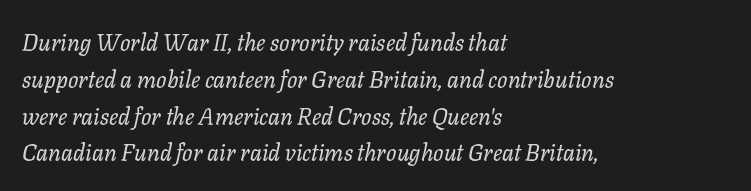
Q: Is the text bold? A: No.
Q: Is the text italic (slanted)? A: Yes, it leans right by about 11 degrees.
Q: Is the text underlined? A: No.
Q: How is the paragraph aligned? A: Left-aligned.
Q: Is the spacing between letters normal or unusually wide? A: Normal.
Q: Is the spacing between lines tight, normal or loose? A: Normal.
